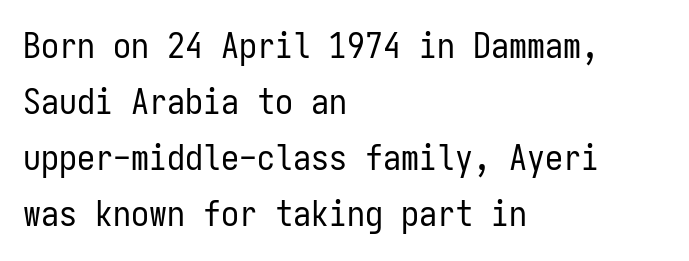
{"serif": "no", "italic": "no", "bold": "no", "weight": "regular", "width": "condensed", "stroke_contrast": "low", "x_height": "medium", "monospaced": "yes", "underline": "no", "align": "left", "line_spacing": "normal", "line_spacing_ratio": 1.56, "letter_spacing": "normal", "letter_spacing_em": 0.0, "glyph_px": 36}
